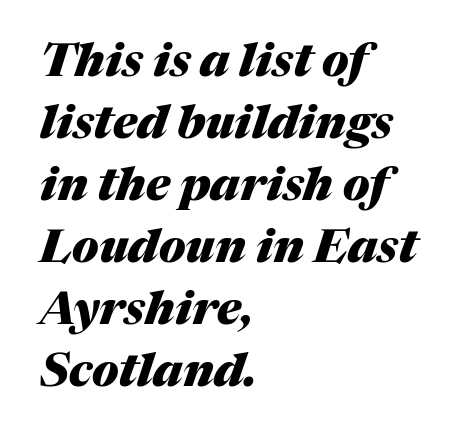
A normal amount of white space separates one row of letters from the next. The specimen reads as italic at a glance. Varying glyph widths throughout — classic text-font behaviour. What stands out about the letter spacing? Nothing — it is the standard amount.
